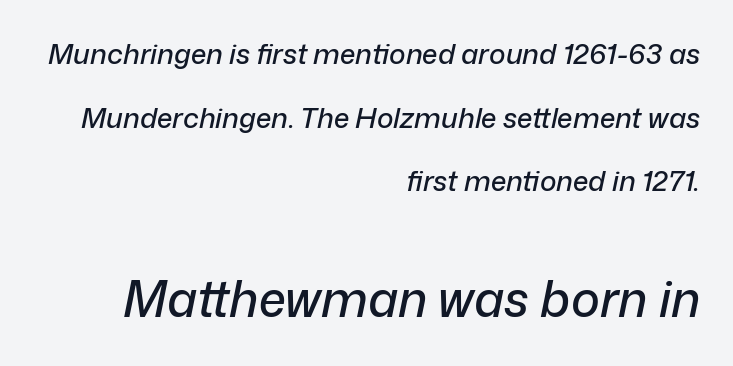
The image shows 49 px text type, italic (leaning right); set right-aligned, loose line spacing (2.27x), normal letter spacing, not underlined; the second (bottom) block is 1.75x larger; low stroke contrast and a medium x-height.
